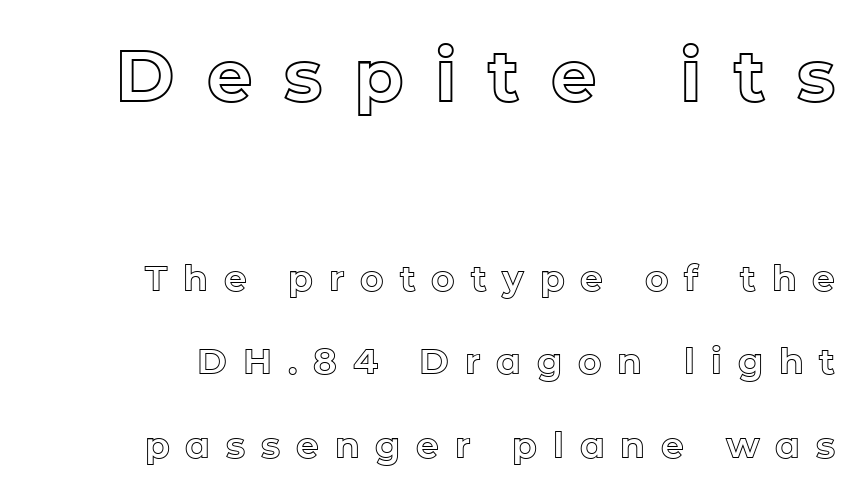
{"italic": "no", "width": "normal", "x_height": "medium", "monospaced": "no", "underline": "no", "line_spacing": "loose", "line_spacing_ratio": 2.32, "letter_spacing": "wide", "letter_spacing_em": 0.44, "larger_block": "first", "size_ratio": 2.0, "glyph_px": 72}
